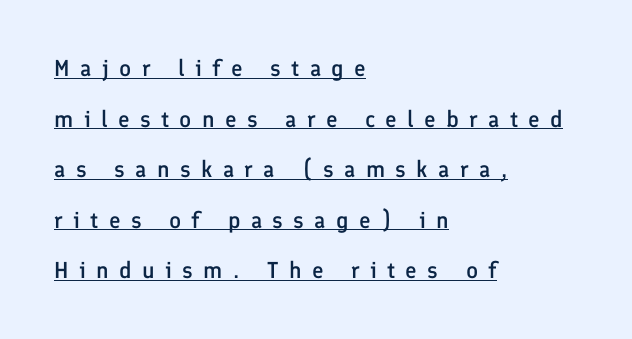
{"italic": "no", "bold": "semi", "underline": "yes", "align": "left", "line_spacing": "loose", "line_spacing_ratio": 2.2, "letter_spacing": "wide", "letter_spacing_em": 0.45, "glyph_px": 23}
